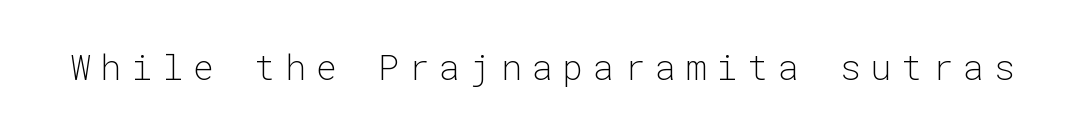
Q: Is the text bold? A: No.
Q: Is the text italic (slanted)? A: No, it is upright.
Q: Is the typeface a serif or a sans-serif typeface? A: Sans-serif.
Q: Is the text underlined? A: No.
Q: Is the spacing between letters normal or unusually wide? A: Unusually wide.
Q: Width (condensed, normal, or wide)? A: Normal.
Q: Stroke contrast? A: Low.
Q: x-height? A: Medium.
Q: Monospaced? A: Yes.
